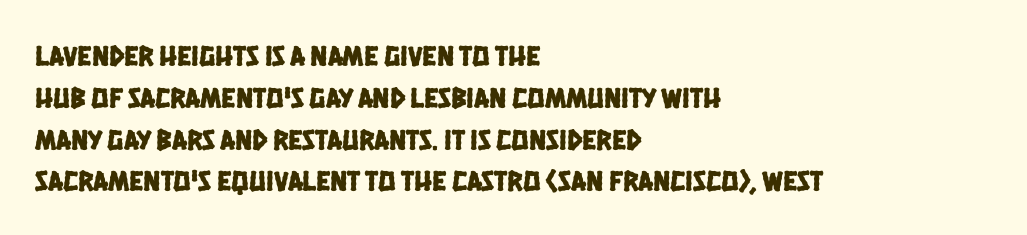
The image shows 29 px condensed sans-serif type; set left-aligned, normal line spacing (1.44x), normal letter spacing, not underlined; low stroke contrast and a large x-height.
